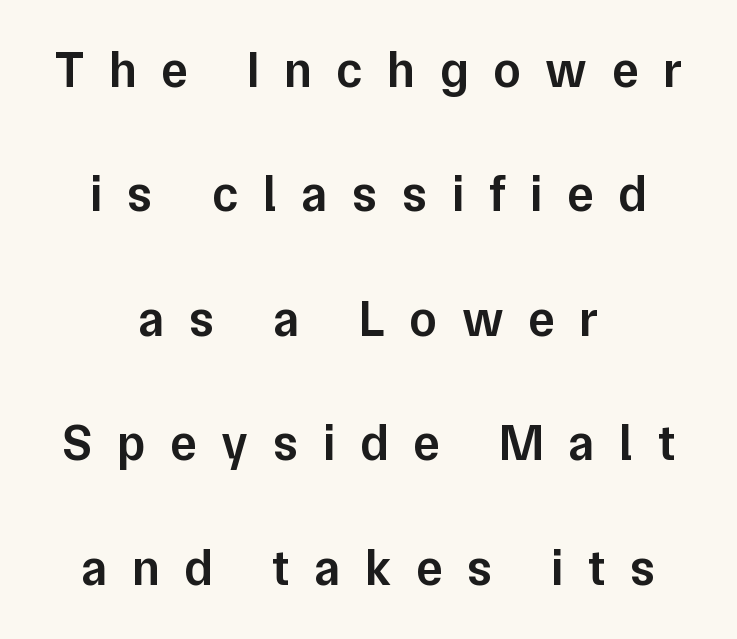
Q: Is the text bold? A: Semi-bold.
Q: Is the text italic (slanted)? A: No, it is upright.
Q: Is the typeface a serif or a sans-serif typeface? A: Sans-serif.
Q: Is the text underlined? A: No.
Q: How is the paragraph aligned? A: Centered.
Q: Is the spacing between letters normal or unusually wide? A: Unusually wide.
Q: Is the spacing between lines tight, normal or loose? A: Loose.
Q: Width (condensed, normal, or wide)? A: Normal.
Q: Stroke contrast? A: Low.
Q: x-height? A: Medium.
Q: Monospaced? A: No.
